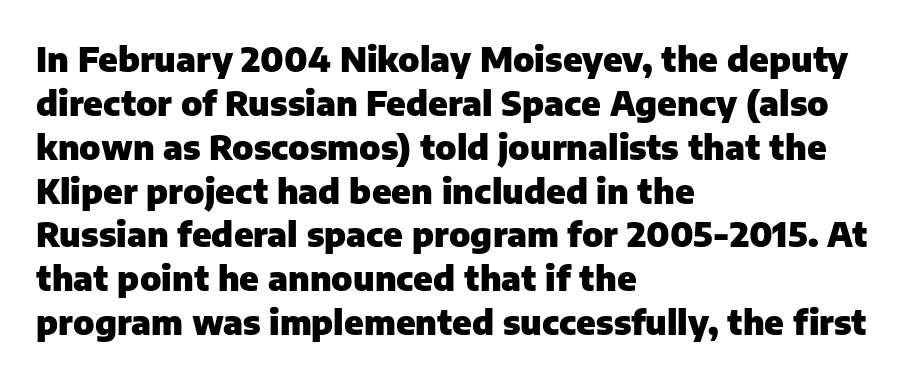
The image shows 34 px heavy sans-serif type, upright; set left-aligned, normal line spacing (1.29x), normal letter spacing, not underlined; low stroke contrast and a medium x-height.
